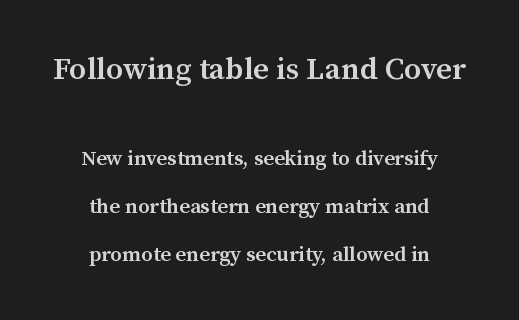
The image shows 31 px semibold serif type, upright; set centered, loose line spacing (2.28x), normal letter spacing, not underlined; the first (top) block is 1.48x larger; medium stroke contrast and a medium x-height.
